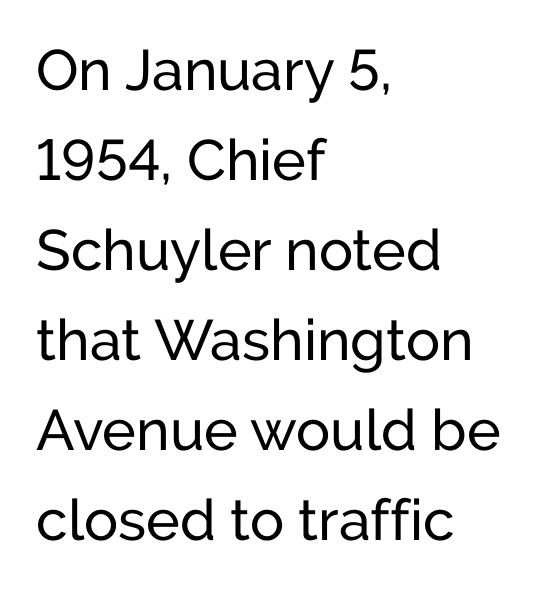
The image shows 57 px regular-weight sans-serif type, upright; set left-aligned, normal line spacing (1.58x), normal letter spacing, not underlined; low stroke contrast and a medium x-height.
